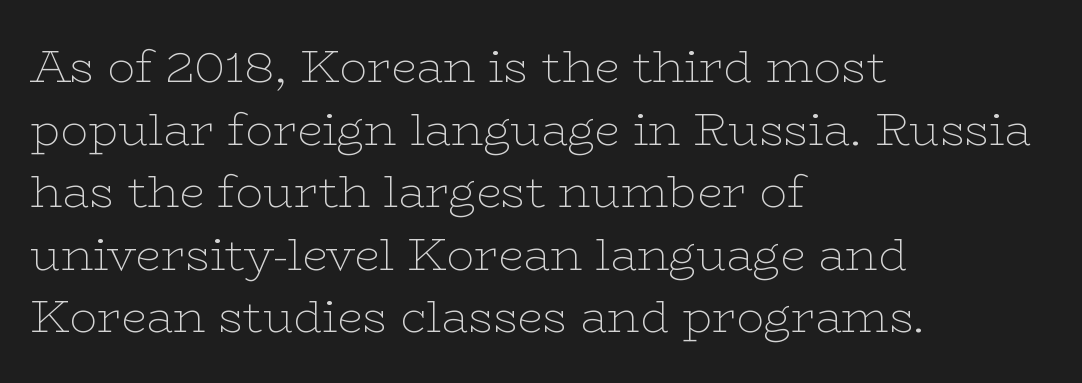
{"serif": "yes", "italic": "no", "bold": "no", "weight": "thin", "width": "wide", "stroke_contrast": "low", "x_height": "medium", "monospaced": "no", "underline": "no", "align": "left", "line_spacing": "normal", "line_spacing_ratio": 1.36, "letter_spacing": "normal", "letter_spacing_em": 0.0, "glyph_px": 46}
